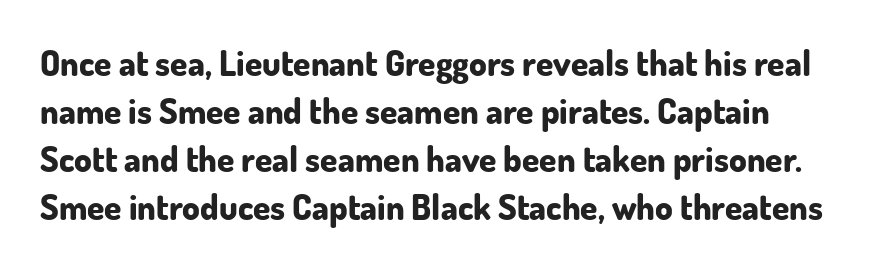
Q: Is the text bold? A: Yes.
Q: Is the text italic (slanted)? A: No, it is upright.
Q: Is the typeface a serif or a sans-serif typeface? A: Sans-serif.
Q: Is the text underlined? A: No.
Q: Is the spacing between letters normal or unusually wide? A: Normal.
Q: Is the spacing between lines tight, normal or loose? A: Normal.
Q: Width (condensed, normal, or wide)? A: Normal.
Q: Stroke contrast? A: Low.
Q: x-height? A: Small.
Q: Monospaced? A: No.
